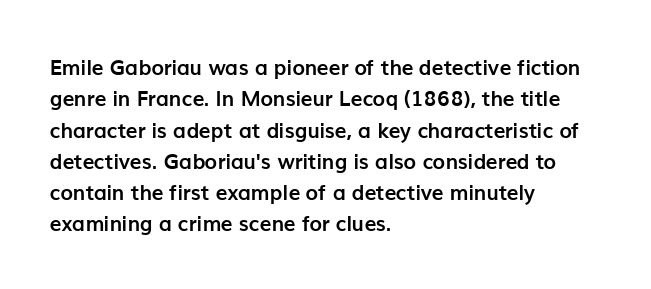
{"italic": "no", "bold": "yes", "underline": "no", "align": "left", "line_spacing": "normal", "line_spacing_ratio": 1.49, "letter_spacing": "normal", "letter_spacing_em": 0.0, "glyph_px": 21}
